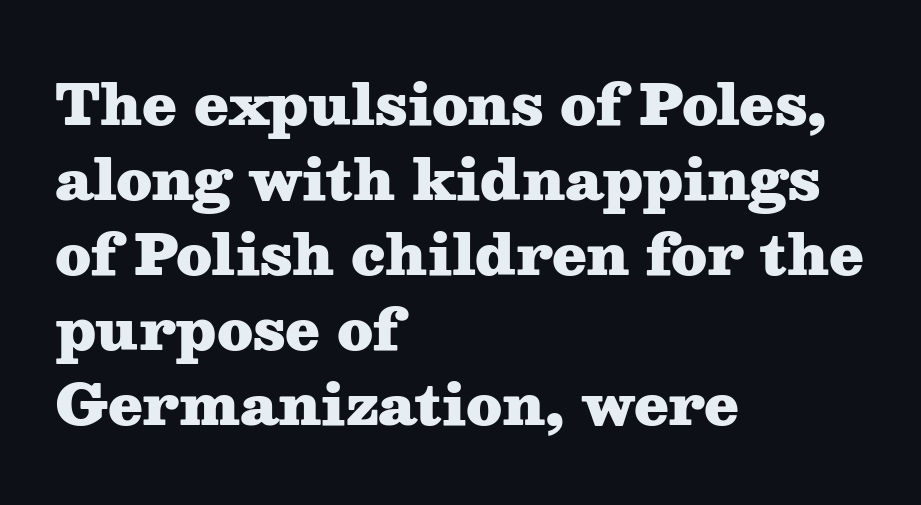
Q: Is the text bold? A: Yes.
Q: Is the text italic (slanted)? A: No, it is upright.
Q: Is the typeface a serif or a sans-serif typeface? A: Serif.
Q: Is the text underlined? A: No.
Q: How is the paragraph aligned? A: Left-aligned.
Q: Is the spacing between letters normal or unusually wide? A: Normal.
Q: Is the spacing between lines tight, normal or loose? A: Normal.
Q: Width (condensed, normal, or wide)? A: Wide.
Q: Stroke contrast? A: Medium.
Q: x-height? A: Medium.
Q: Monospaced? A: No.
